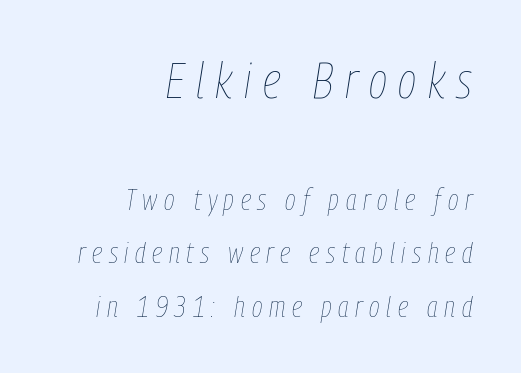
Short note: letters widely spaced. Rendered with sloped, italic letterforms. The foot of each line stays bare and open. The weight tops out at a normal text grade. Whoever set this made the first block the dominant, larger element.
